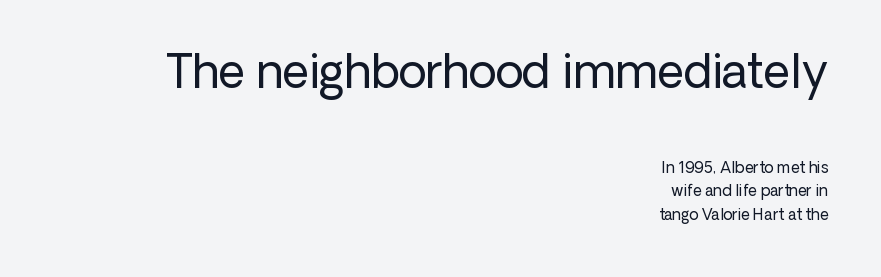
{"serif": "no", "italic": "no", "bold": "no", "weight": "regular", "width": "normal", "stroke_contrast": "low", "x_height": "medium", "monospaced": "no", "underline": "no", "align": "right", "line_spacing": "normal", "line_spacing_ratio": 1.55, "letter_spacing": "normal", "letter_spacing_em": 0.0, "larger_block": "first", "size_ratio": 3.07, "glyph_px": 46}
